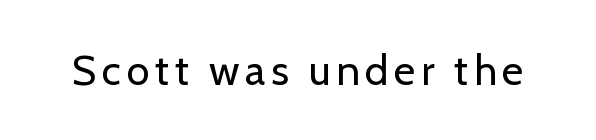
No italicization has been applied; the sample stays upright. Do the characters align in a grid? No, the font is proportional. Vertical stems look standard width or narrower in stroke. Has an underline been added? It has not. The rendering shows plain stroke endings on the letterforms — a sans-serif design.
